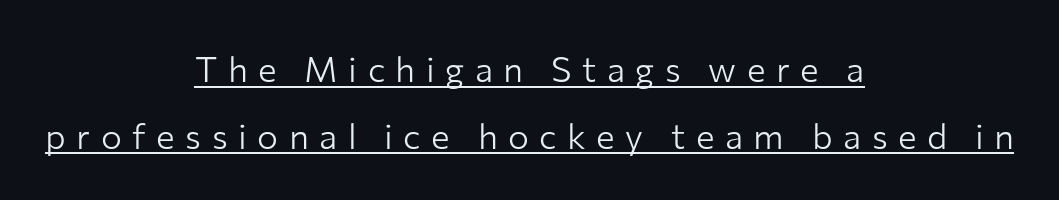
The image shows 35 px light sans-serif type, upright; set centered, loose line spacing (1.91x), unusually wide letter spacing (+0.3 em), underlined; low stroke contrast and a medium x-height.
